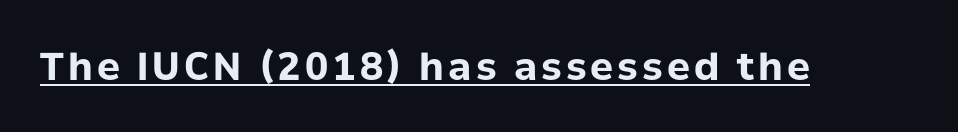
The image shows 38 px bold sans-serif type, upright; set underlined; low stroke contrast and a medium x-height.
